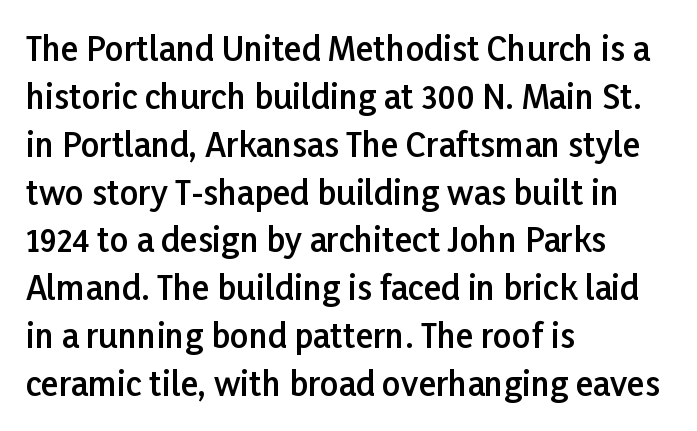
{"serif": "no", "italic": "no", "bold": "semi", "weight": "semibold", "width": "normal", "stroke_contrast": "low", "x_height": "medium", "monospaced": "no", "underline": "no", "align": "left", "line_spacing": "normal", "line_spacing_ratio": 1.45, "letter_spacing": "normal", "letter_spacing_em": 0.0, "glyph_px": 33}
